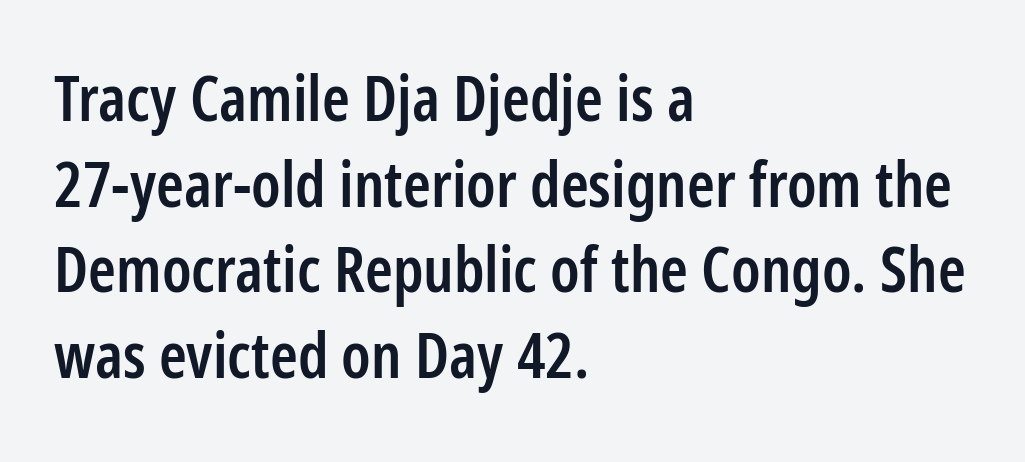
Q: Is the text bold? A: Semi-bold.
Q: Is the text italic (slanted)? A: No, it is upright.
Q: Is the typeface a serif or a sans-serif typeface? A: Sans-serif.
Q: Is the text underlined? A: No.
Q: How is the paragraph aligned? A: Left-aligned.
Q: Is the spacing between letters normal or unusually wide? A: Normal.
Q: Is the spacing between lines tight, normal or loose? A: Normal.
Q: Width (condensed, normal, or wide)? A: Condensed.
Q: Stroke contrast? A: Low.
Q: x-height? A: Medium.
Q: Monospaced? A: No.
